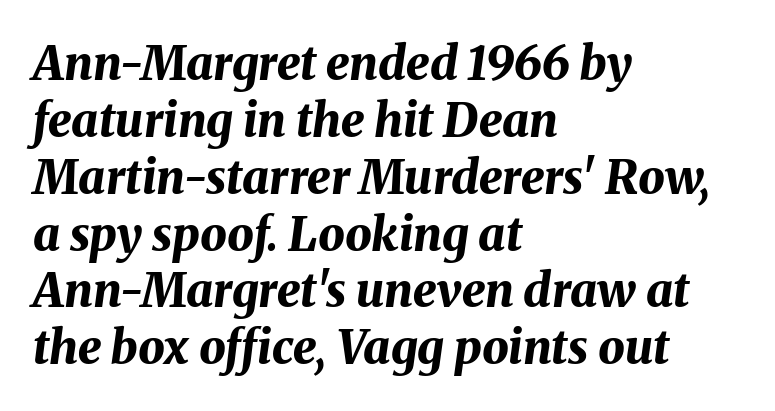
The image shows 47 px bold type, italic (leaning right); set left-aligned, line spacing 1.21x, normal letter spacing, not underlined; medium stroke contrast and a medium x-height.
